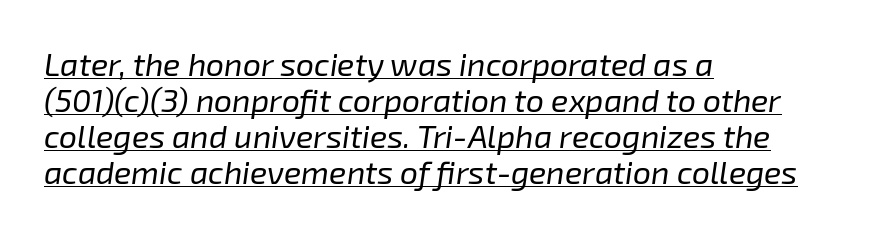
Q: Is the text bold? A: No.
Q: Is the text italic (slanted)? A: Yes, it leans right by about 8 degrees.
Q: Is the text underlined? A: Yes.
Q: How is the paragraph aligned? A: Left-aligned.
Q: Is the spacing between letters normal or unusually wide? A: Normal.
Q: Is the spacing between lines tight, normal or loose? A: Tight.
Q: Width (condensed, normal, or wide)? A: Normal.
Q: Stroke contrast? A: Low.
Q: x-height? A: Medium.
Q: Monospaced? A: No.
